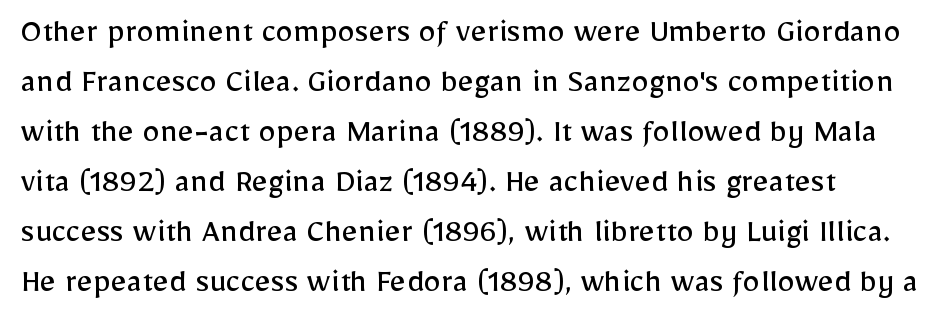
Layout note: lines flush left. It's the straight-up-and-down kind of type. The passage shown is typed in a proportional face where columns would drift. Evenly set lines give the paragraph a standard silhouette.
